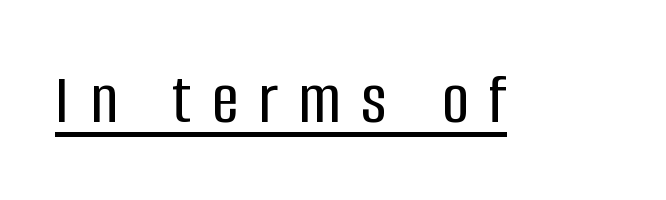
{"serif": "no", "italic": "no", "width": "condensed", "stroke_contrast": "low", "x_height": "large", "monospaced": "no", "underline": "yes", "letter_spacing": "wide", "letter_spacing_em": 0.28, "glyph_px": 74}
